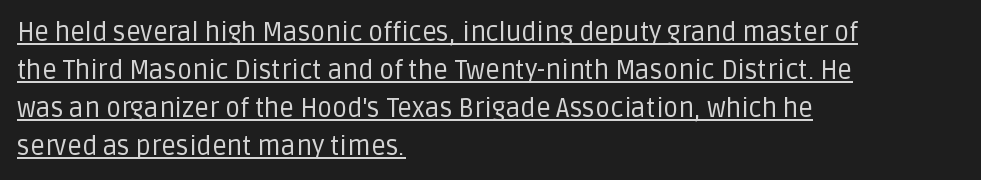
{"italic": "no", "bold": "no", "underline": "yes", "align": "left", "line_spacing": "normal", "line_spacing_ratio": 1.46, "letter_spacing": "normal", "letter_spacing_em": 0.0, "glyph_px": 26}
